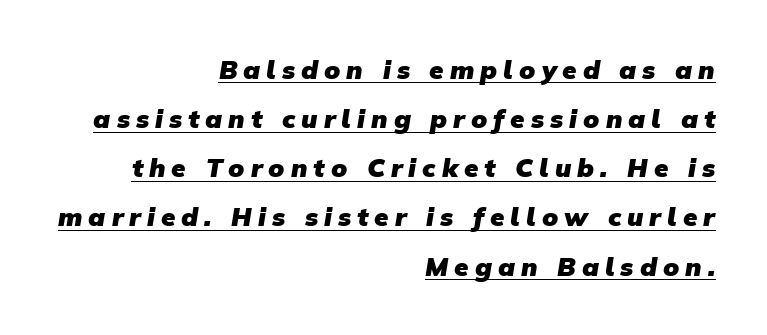
The image shows 26 px bold type; set right-aligned, line spacing 1.89x, unusually wide letter spacing (+0.23 em), underlined.
